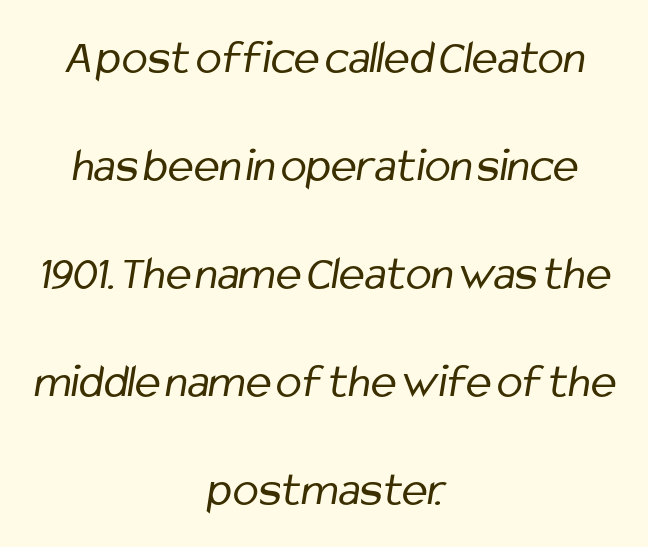
The image shows 48 px regular-weight, condensed sans-serif type; set centered, loose line spacing (2.25x), normal letter spacing, not underlined; low stroke contrast and a medium x-height.
